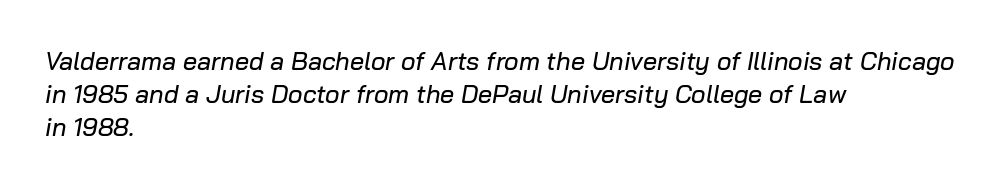
{"italic": "yes", "lean": "right", "slant_degrees": 10, "underline": "no", "align": "left", "line_spacing": "normal", "line_spacing_ratio": 1.32, "letter_spacing": "normal", "letter_spacing_em": 0.0, "glyph_px": 25}
